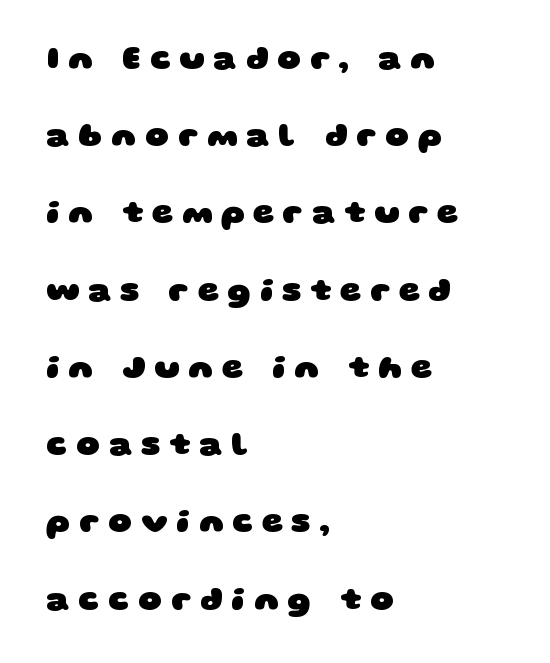
The image shows 33 px heavy, wide sans-serif type; set left-aligned, loose line spacing (2.34x), unusually wide letter spacing (+0.26 em), not underlined; low stroke contrast and a large x-height.
